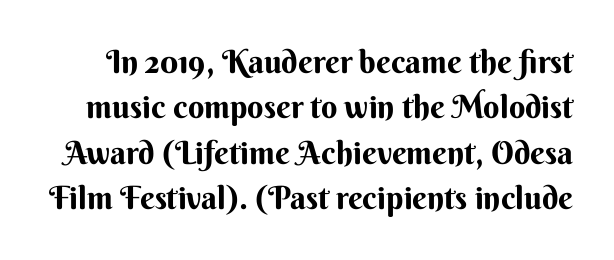
A sans-serif font was chosen for this passage. Tracking value appears to be zero — textbook default spacing. The strip under each line holds only bare page. Regular leading. The letters advance in unequal steps, a hallmark of proportional type. You can tell it's not italic because the verticals are truly vertical.
